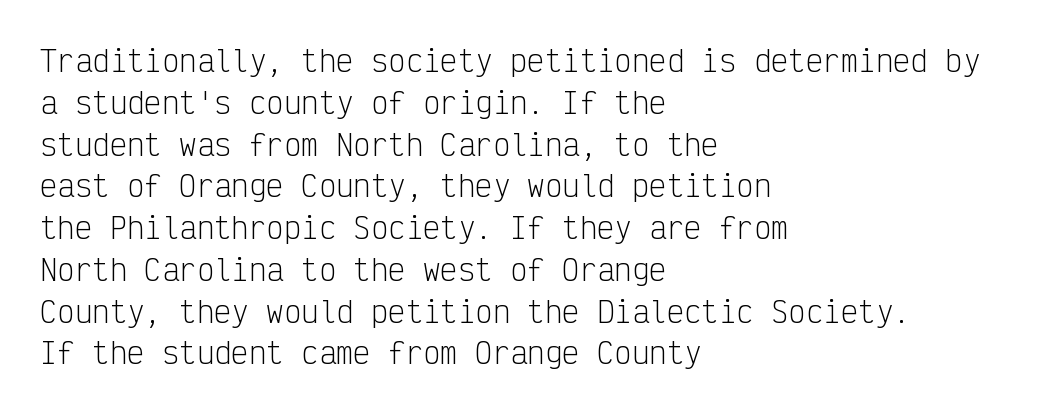
Q: Is the text bold? A: No.
Q: Is the text italic (slanted)? A: No, it is upright.
Q: Is the typeface a serif or a sans-serif typeface? A: Sans-serif.
Q: Is the text underlined? A: No.
Q: How is the paragraph aligned? A: Left-aligned.
Q: Is the spacing between letters normal or unusually wide? A: Normal.
Q: Is the spacing between lines tight, normal or loose? A: Normal.
Q: Width (condensed, normal, or wide)? A: Condensed.
Q: Stroke contrast? A: Low.
Q: x-height? A: Medium.
Q: Monospaced? A: Yes.
